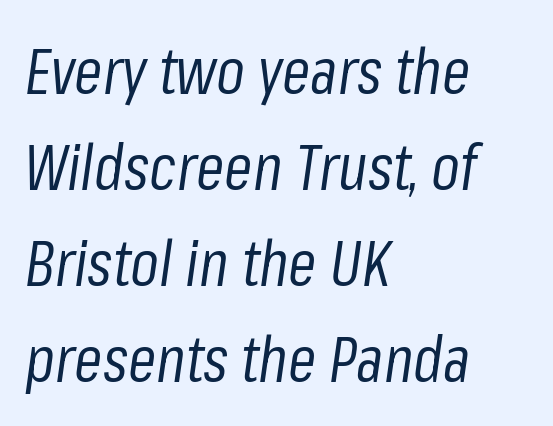
Yep, that's italic — everything's leaning. The typesetter chose a ragged-right arrangement here. The space directly below the letters is spotless. If you measured baseline to baseline, you'd find a middling distance. Stems here are at most as thick as an everyday book face.
